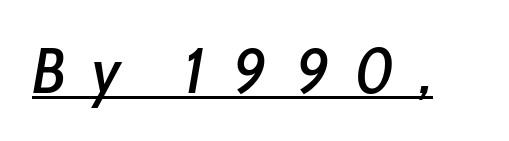
Q: Is the text italic (slanted)? A: Yes, it leans right by about 10 degrees.
Q: Is the text underlined? A: Yes.
Q: Is the spacing between letters normal or unusually wide? A: Unusually wide.
Q: Width (condensed, normal, or wide)? A: Condensed.
Q: Stroke contrast? A: Low.
Q: x-height? A: Medium.
Q: Monospaced? A: No.
